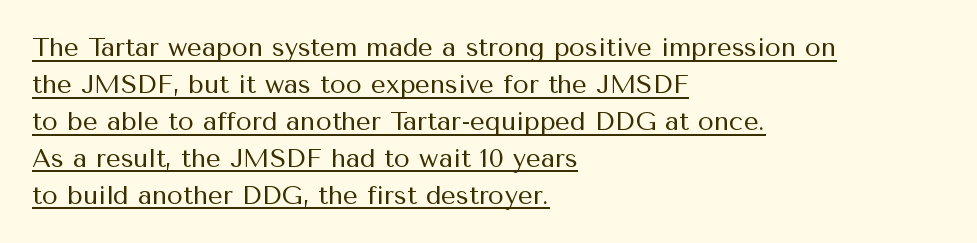
These lines were composed using upright roman letters. Check the space under the baseline: a stroke is drawn there. The line texture is even and compact thanks to regular tracking. In terms of leading, this rendering sits right in the middle. A classic flush-left, rag-right setting is used for this passage. These glyphs show unthickened strokes, regular width or finer.
